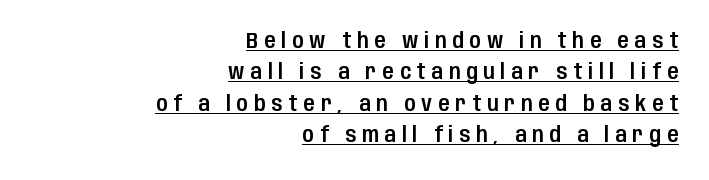
The image shows 21 px text type, upright; set right-aligned, normal line spacing (1.5x), unusually wide letter spacing (+0.28 em), underlined.
